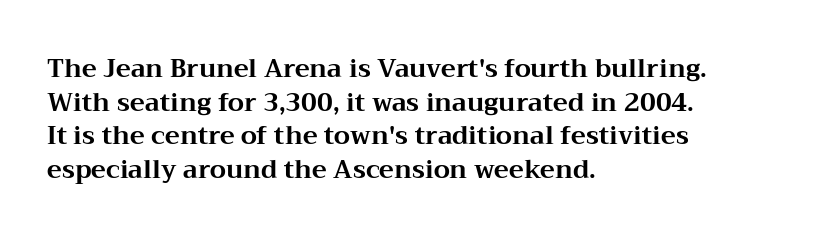
{"italic": "no", "bold": "yes", "underline": "no", "align": "left", "line_spacing": "normal", "line_spacing_ratio": 1.35, "letter_spacing": "normal", "letter_spacing_em": 0.0, "glyph_px": 25}
